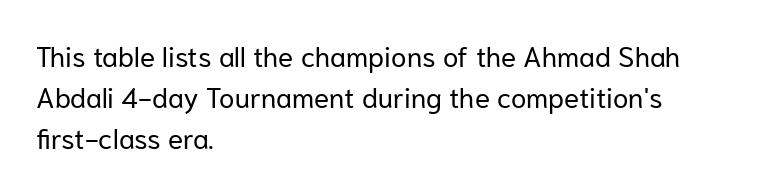
{"serif": "no", "italic": "no", "bold": "no", "weight": "regular", "width": "normal", "stroke_contrast": "low", "x_height": "medium", "monospaced": "no", "underline": "no", "align": "left", "line_spacing": "normal", "line_spacing_ratio": 1.46, "letter_spacing": "normal", "letter_spacing_em": 0.0, "glyph_px": 28}
